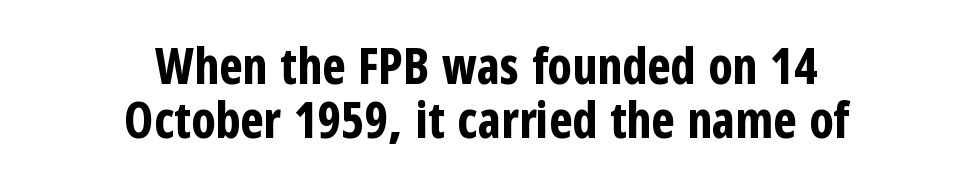
You could not count columns in this text — the font is proportionally spaced. Typesetter's note: full bold, strokes at maximum text heaviness. Line spacing here is tight. Words appear dense and cohesive because spacing is normal. The specimen reads as upright at a glance. To sum up the face: it is a sans, with no serifs.
